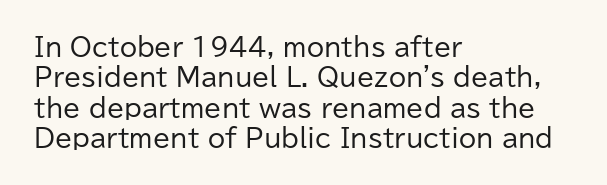
Q: Is the text bold? A: No.
Q: Is the text italic (slanted)? A: No, it is upright.
Q: Is the text underlined? A: No.
Q: How is the paragraph aligned? A: Left-aligned.
Q: Is the spacing between letters normal or unusually wide? A: Normal.
